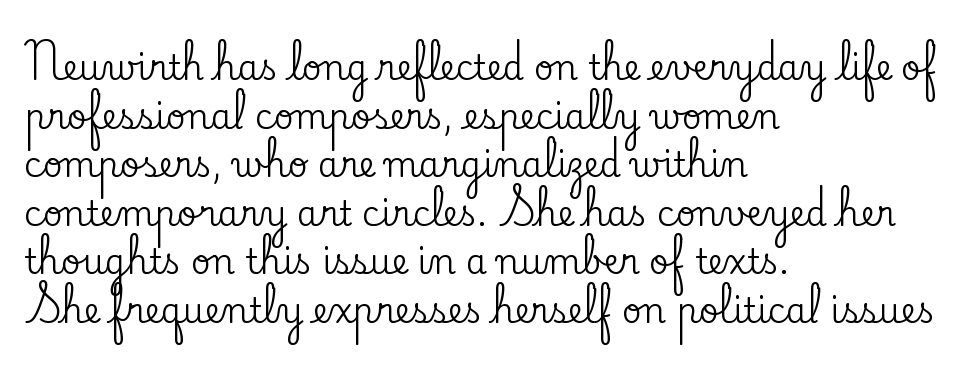
Every stem runs plumb, perpendicular to the baseline. These lines stack with their left ends in a neat column. Vertically, the passage feels balanced, rows spaced as you'd expect. Check where the strokes stop: tiny serifs finish them off.
